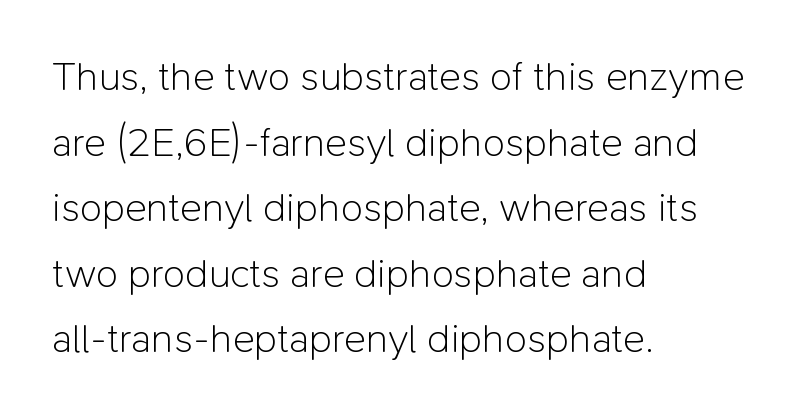
Q: Is the text bold? A: No.
Q: Is the text italic (slanted)? A: No, it is upright.
Q: Is the typeface a serif or a sans-serif typeface? A: Sans-serif.
Q: Is the text underlined? A: No.
Q: How is the paragraph aligned? A: Left-aligned.
Q: Is the spacing between letters normal or unusually wide? A: Normal.
Q: Is the spacing between lines tight, normal or loose? A: Normal.
Q: Width (condensed, normal, or wide)? A: Normal.
Q: Stroke contrast? A: Low.
Q: x-height? A: Medium.
Q: Monospaced? A: No.
